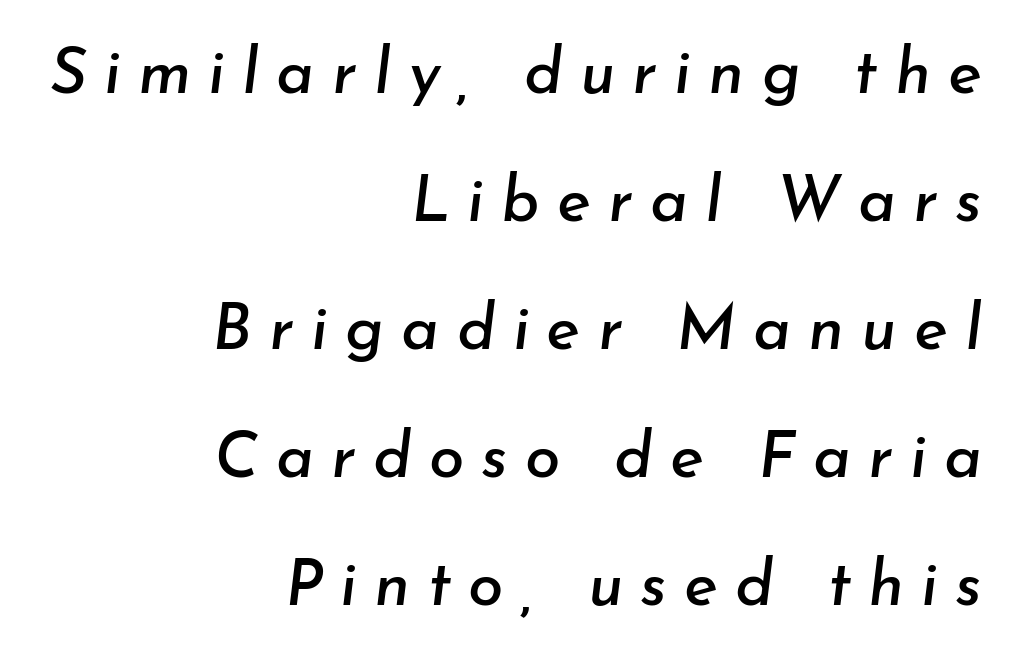
Q: Is the text italic (slanted)? A: Yes, it leans right by about 7 degrees.
Q: Is the text underlined? A: No.
Q: How is the paragraph aligned? A: Right-aligned.
Q: Is the spacing between letters normal or unusually wide? A: Unusually wide.
Q: Is the spacing between lines tight, normal or loose? A: Loose.
Q: Width (condensed, normal, or wide)? A: Normal.
Q: Stroke contrast? A: Low.
Q: x-height? A: Small.
Q: Monospaced? A: No.
